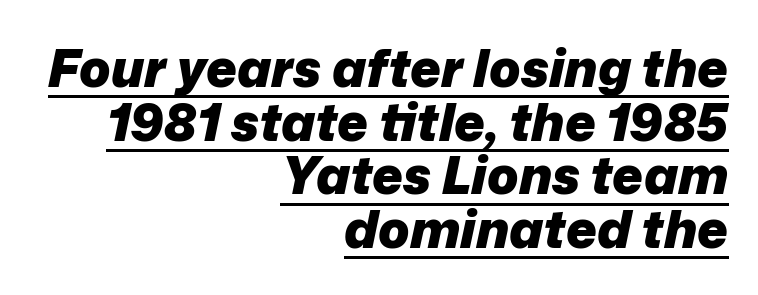
The image shows 52 px heavy type, italic (leaning right); set right-aligned, tight line spacing (1.03x), normal letter spacing, underlined; low stroke contrast and a medium x-height.
